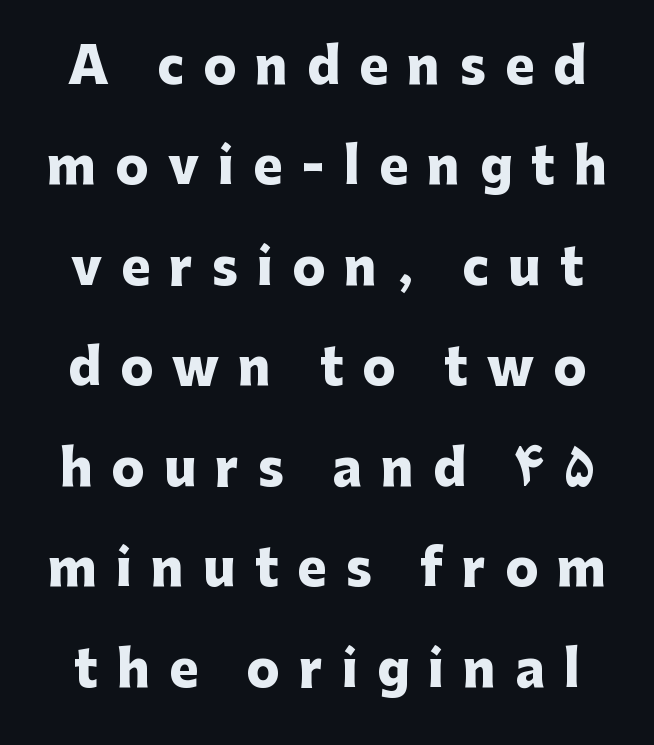
Type without underlining. How heavy is the stroke? Heavy — this is a bold. Inter-character spacing is expanded well beyond the font's built-in metrics. This sample has the flowing, uneven cadence of proportional lettering. Leading: increased. A typesetter would mark this as roman, not italic.
